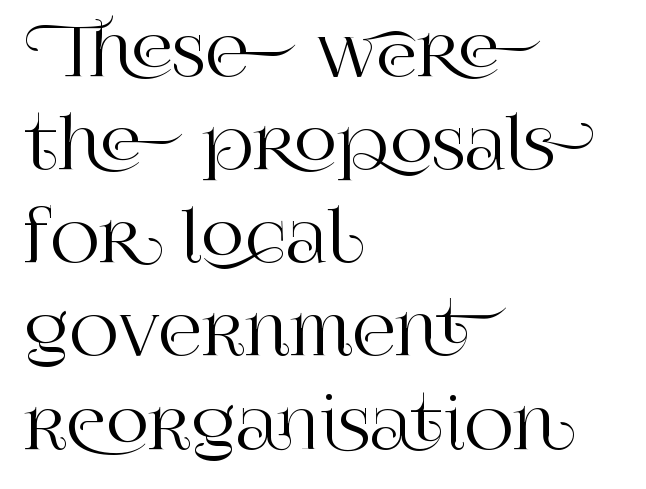
Q: Is the text italic (slanted)? A: No, it is upright.
Q: Is the typeface a serif or a sans-serif typeface? A: Serif.
Q: Is the text underlined? A: No.
Q: How is the paragraph aligned? A: Left-aligned.
Q: Is the spacing between letters normal or unusually wide? A: Normal.
Q: Is the spacing between lines tight, normal or loose? A: Normal.
Q: Width (condensed, normal, or wide)? A: Normal.
Q: Stroke contrast? A: High.
Q: x-height? A: Large.
Q: Monospaced? A: No.
